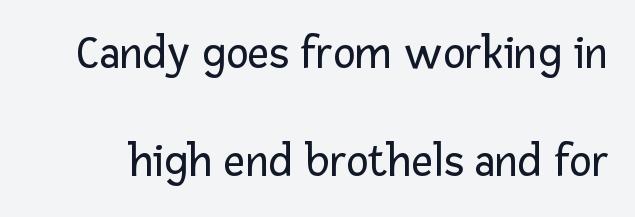
Q: Is the text bold? A: No.
Q: Is the text italic (slanted)? A: No, it is upright.
Q: Is the typeface a serif or a sans-serif typeface? A: Sans-serif.
Q: Is the text underlined? A: No.
Q: Is the spacing between letters normal or unusually wide? A: Normal.
Q: Is the spacing between lines tight, normal or loose? A: Loose.
Q: Width (condensed, normal, or wide)? A: Normal.
Q: Stroke contrast? A: Low.
Q: x-height? A: Medium.
Q: Monospaced? A: No.
